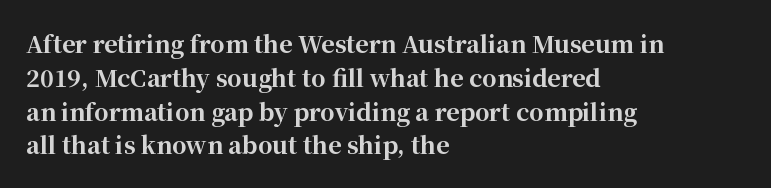
Q: Is the text bold? A: Yes.
Q: Is the text italic (slanted)? A: No, it is upright.
Q: Is the text underlined? A: No.
Q: How is the paragraph aligned? A: Left-aligned.
Q: Is the spacing between letters normal or unusually wide? A: Normal.
Q: Is the spacing between lines tight, normal or loose? A: Normal.
